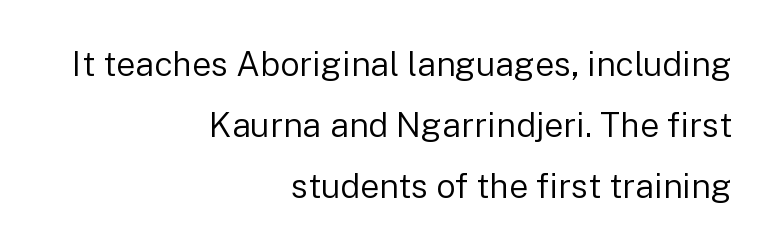
{"serif": "no", "italic": "no", "bold": "no", "weight": "regular", "width": "normal", "stroke_contrast": "low", "x_height": "medium", "monospaced": "no", "underline": "no", "align": "right", "line_spacing_ratio": 1.8, "letter_spacing": "normal", "letter_spacing_em": 0.0, "glyph_px": 34}
